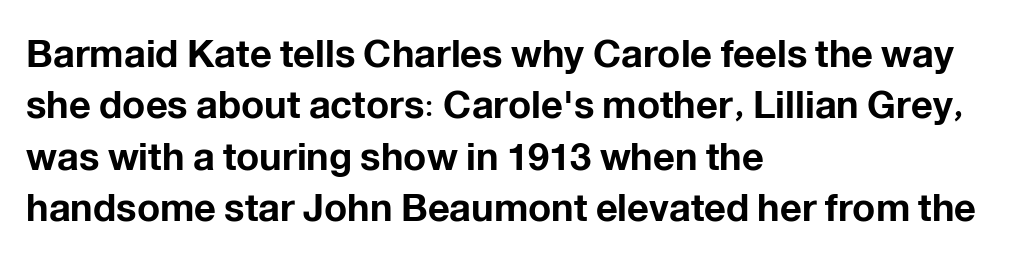
{"serif": "no", "italic": "no", "bold": "yes", "weight": "bold", "width": "normal", "stroke_contrast": "low", "x_height": "medium", "monospaced": "no", "underline": "no", "align": "left", "line_spacing": "normal", "line_spacing_ratio": 1.35, "letter_spacing": "normal", "letter_spacing_em": 0.0, "glyph_px": 38}
